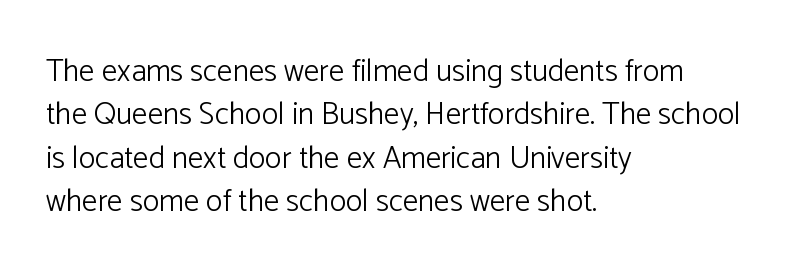
Q: Is the text bold? A: No.
Q: Is the text italic (slanted)? A: No, it is upright.
Q: Is the typeface a serif or a sans-serif typeface? A: Sans-serif.
Q: Is the text underlined? A: No.
Q: How is the paragraph aligned? A: Left-aligned.
Q: Is the spacing between letters normal or unusually wide? A: Normal.
Q: Is the spacing between lines tight, normal or loose? A: Normal.
Q: Width (condensed, normal, or wide)? A: Normal.
Q: Stroke contrast? A: Low.
Q: x-height? A: Medium.
Q: Monospaced? A: No.
